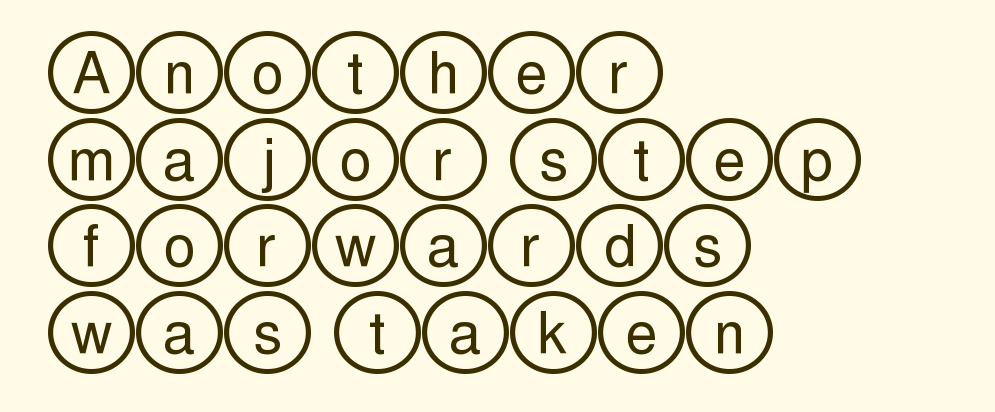
Reading down the column, the eye jumps a familiar distance to each next line. The lines are quadded left. Plain, unruled lines of type. Every character sits straight up, as roman type does. The line texture is even and compact thanks to regular tracking.
